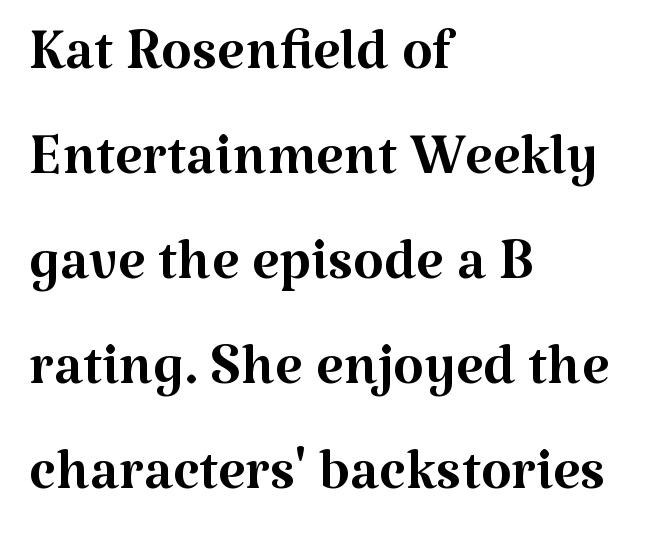
Q: Is the text bold? A: No.
Q: Is the text italic (slanted)? A: No, it is upright.
Q: Is the typeface a serif or a sans-serif typeface? A: Serif.
Q: Is the text underlined? A: No.
Q: How is the paragraph aligned? A: Left-aligned.
Q: Is the spacing between letters normal or unusually wide? A: Normal.
Q: Is the spacing between lines tight, normal or loose? A: Normal.
Q: Width (condensed, normal, or wide)? A: Normal.
Q: Stroke contrast? A: Medium.
Q: x-height? A: Medium.
Q: Monospaced? A: No.
